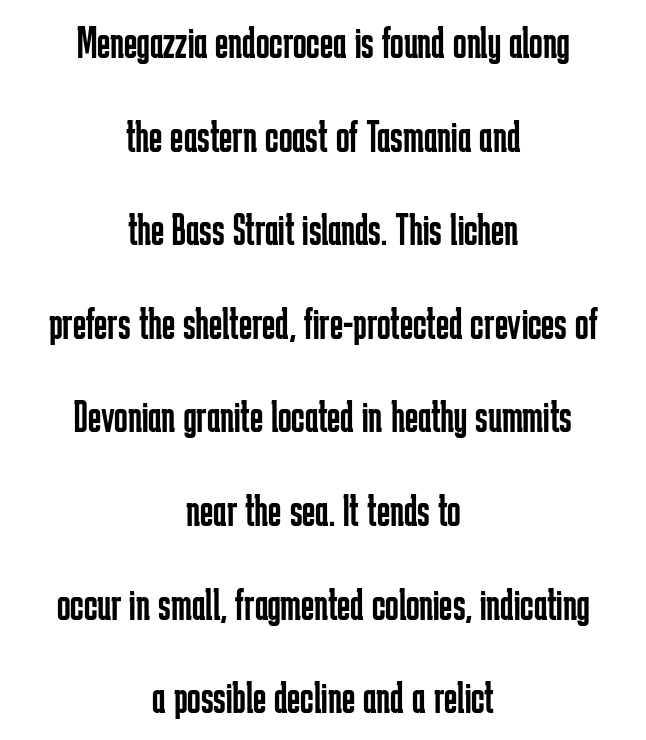
{"serif": "no", "italic": "no", "bold": "no", "weight": "regular", "width": "condensed", "stroke_contrast": "low", "x_height": "medium", "monospaced": "no", "underline": "no", "align": "center", "line_spacing": "loose", "line_spacing_ratio": 2.08, "letter_spacing": "normal", "letter_spacing_em": 0.0, "glyph_px": 45}
